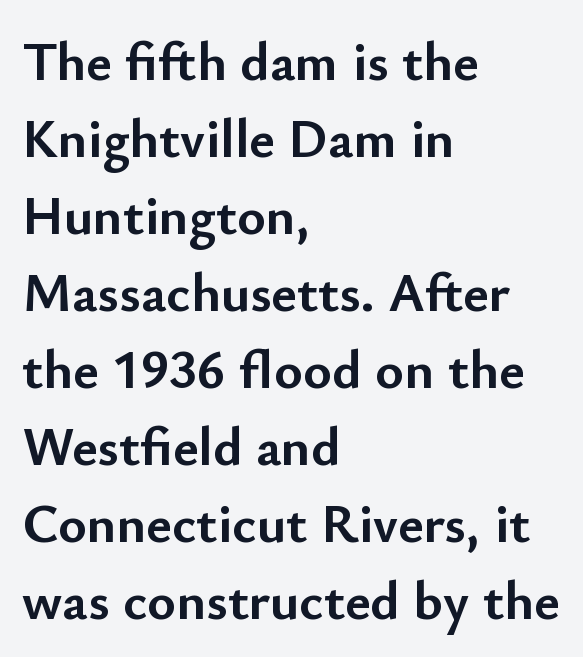
Q: Is the text bold? A: Yes.
Q: Is the text italic (slanted)? A: No, it is upright.
Q: Is the typeface a serif or a sans-serif typeface? A: Sans-serif.
Q: Is the text underlined? A: No.
Q: How is the paragraph aligned? A: Left-aligned.
Q: Is the spacing between letters normal or unusually wide? A: Normal.
Q: Is the spacing between lines tight, normal or loose? A: Normal.
Q: Width (condensed, normal, or wide)? A: Normal.
Q: Stroke contrast? A: Low.
Q: x-height? A: Small.
Q: Monospaced? A: No.
